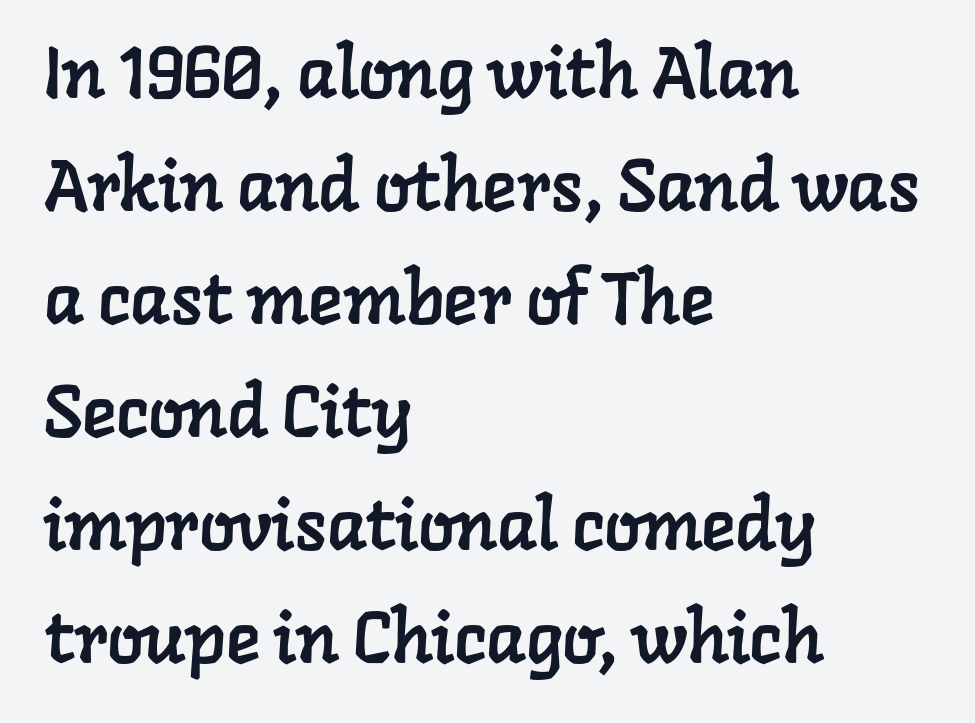
Is this a fixed-width face? No — the glyphs have proportional, varying widths. Honestly, the row spacing looks completely unremarkable. Visually the block forms a straight wall on the left and a jagged coastline on the right. The rendering keeps characters at their native spacing.
